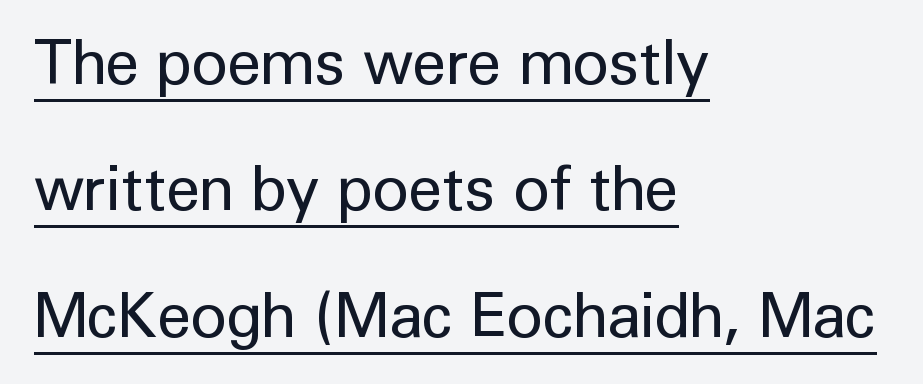
The image shows 62 px regular-weight sans-serif type, upright; set left-aligned, loose line spacing (2.04x), normal letter spacing, underlined; low stroke contrast and a medium x-height.
